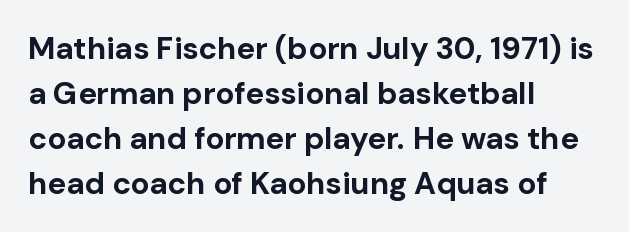
{"serif": "no", "italic": "no", "bold": "yes", "weight": "bold", "width": "normal", "stroke_contrast": "low", "x_height": "medium", "monospaced": "no", "underline": "no", "align": "left", "line_spacing": "normal", "line_spacing_ratio": 1.45, "letter_spacing": "normal", "letter_spacing_em": 0.0, "glyph_px": 31}
